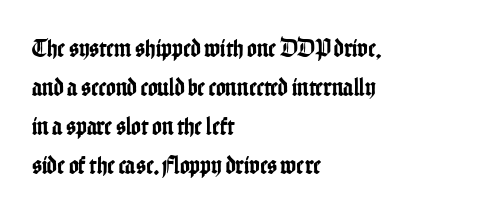
The compositor pushed each line to the left boundary. Every stem runs plumb, perpendicular to the baseline. This sample keeps an unexceptional amount of space between lines. Here the glyphs are tracked normally, forming tight word shapes. Descender tails drop into unmarked territory.
